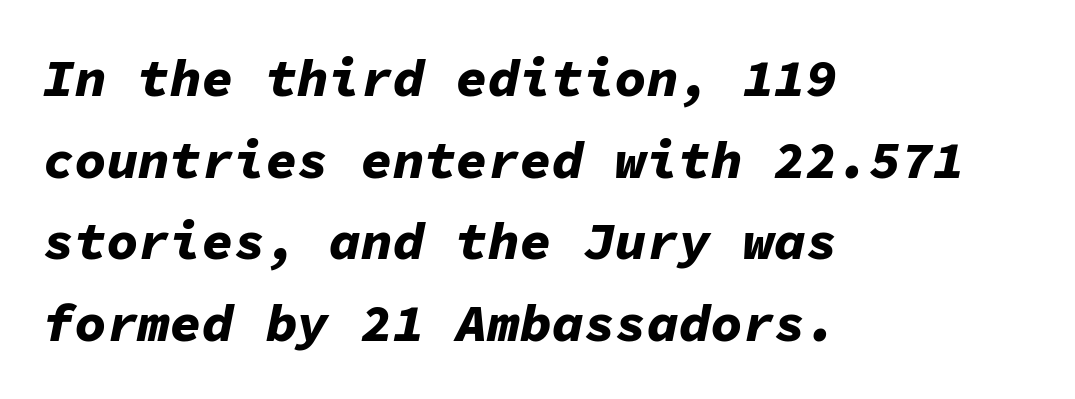
Looks like terminal output: every glyph gets an equal slot. Any mark beneath the type? The region is blank. Look at the tracking — it's just the regular setting, nothing added. Style check: oblique.
